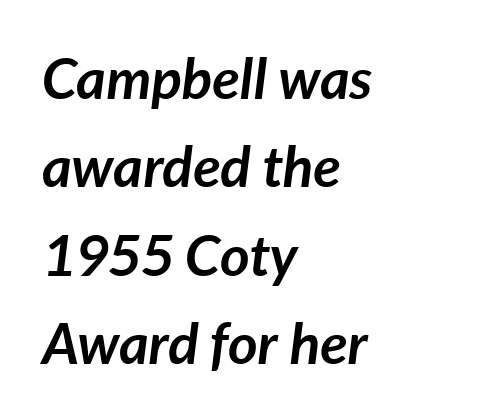
{"italic": "yes", "lean": "right", "slant_degrees": 7, "bold": "yes", "weight": "semibold", "width": "normal", "stroke_contrast": "low", "x_height": "medium", "monospaced": "no", "underline": "no", "align": "left", "line_spacing": "normal", "line_spacing_ratio": 1.55, "letter_spacing": "normal", "letter_spacing_em": 0.0, "glyph_px": 57}
